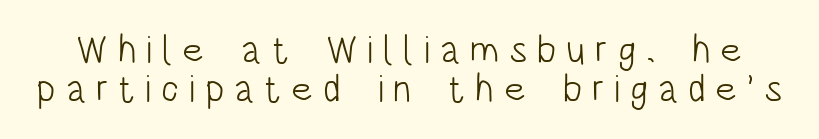
Q: Is the text bold? A: No.
Q: Is the text italic (slanted)? A: No, it is upright.
Q: Is the typeface a serif or a sans-serif typeface? A: Sans-serif.
Q: Is the text underlined? A: No.
Q: Is the spacing between letters normal or unusually wide? A: Unusually wide.
Q: Is the spacing between lines tight, normal or loose? A: Tight.
Q: Width (condensed, normal, or wide)? A: Condensed.
Q: Stroke contrast? A: Low.
Q: x-height? A: Large.
Q: Monospaced? A: No.
